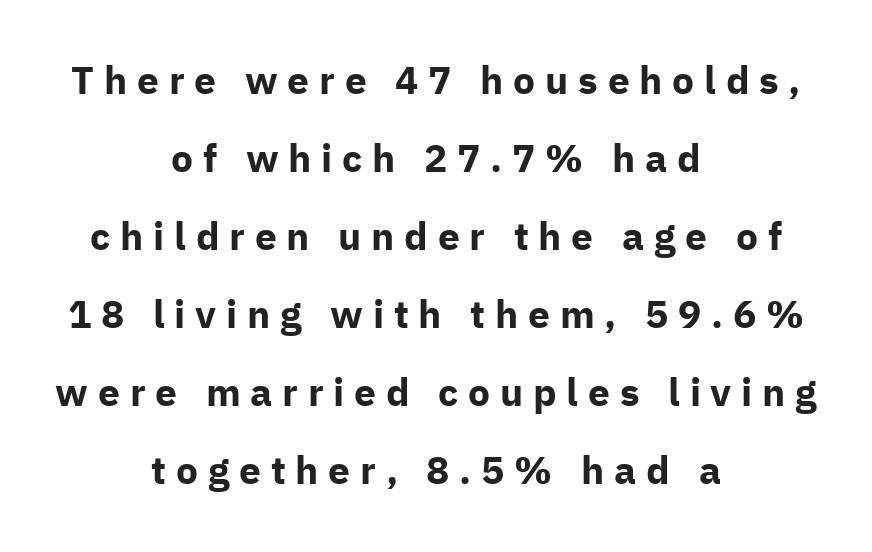
The image shows 39 px bold sans-serif type, upright; set centered, loose line spacing (2.0x), unusually wide letter spacing (+0.25 em), not underlined; low stroke contrast and a medium x-height.
